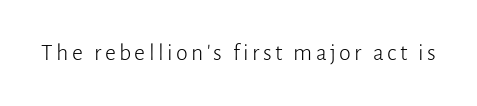
Only glyphs here, with clear space below each row. Posture: upright roman. The font is comparable to plain body text, perhaps lighter.
